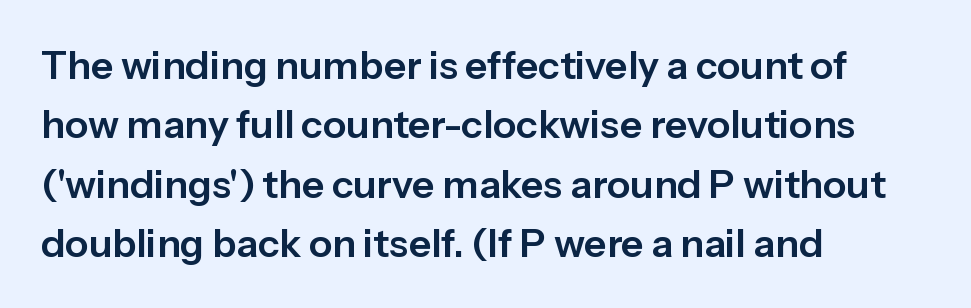
The image shows 39 px sans-serif type, upright; set left-aligned, normal line spacing (1.52x), normal letter spacing, not underlined; low stroke contrast and a medium x-height.
